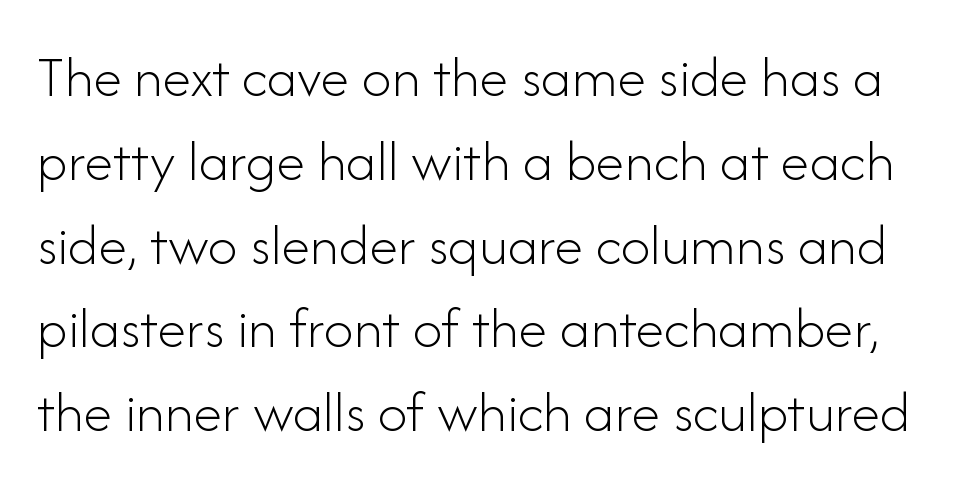
The face used here is proportionally spaced, like ordinary book or web type. These glyphs show unthickened strokes, regular width or finer. A roman cut, with each character standing at attention. The face used here is a sans, in the tradition of grotesques and geometrics.
